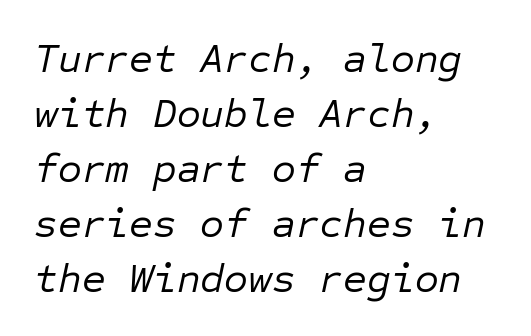
Q: Is the text bold? A: No.
Q: Is the text italic (slanted)? A: Yes, it leans right by about 12 degrees.
Q: Is the text underlined? A: No.
Q: How is the paragraph aligned? A: Left-aligned.
Q: Is the spacing between letters normal or unusually wide? A: Normal.
Q: Is the spacing between lines tight, normal or loose? A: Normal.
Q: Width (condensed, normal, or wide)? A: Normal.
Q: Stroke contrast? A: Low.
Q: x-height? A: Medium.
Q: Monospaced? A: Yes.
